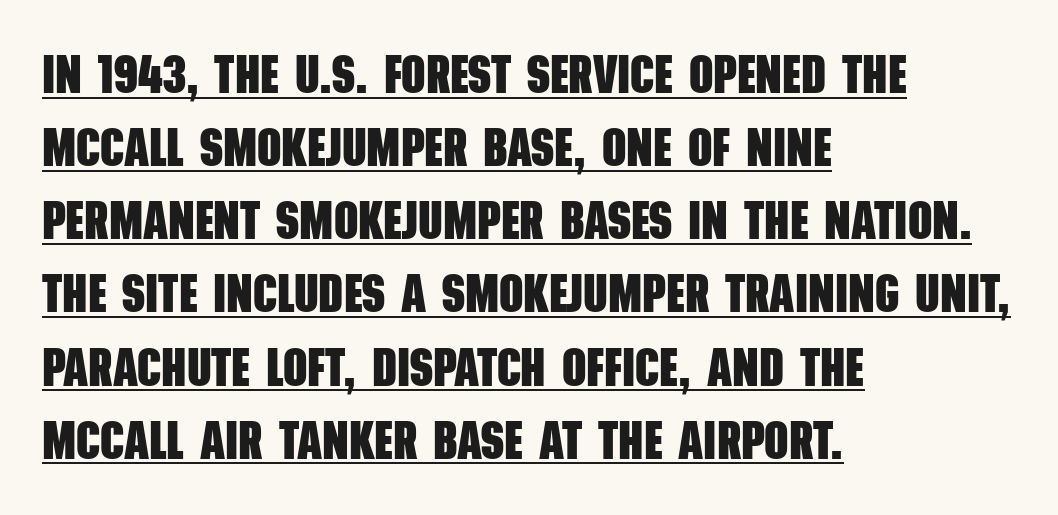
The image shows 53 px heavy, condensed sans-serif type; set left-aligned, normal line spacing (1.38x), normal letter spacing, underlined; low stroke contrast and a large x-height.
